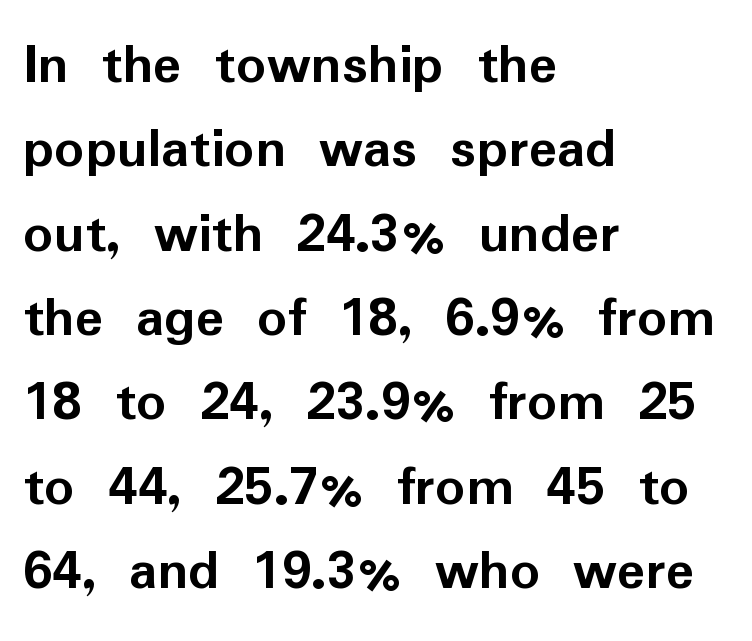
Upright lettering throughout. Its strokes are broad and dark, the hallmark of bold type. The words here are not underlined. The passage shown is typed in a proportional face where columns would drift. Look at the tracking — it's just the regular setting, nothing added. Evenly set lines give the paragraph a standard silhouette.
